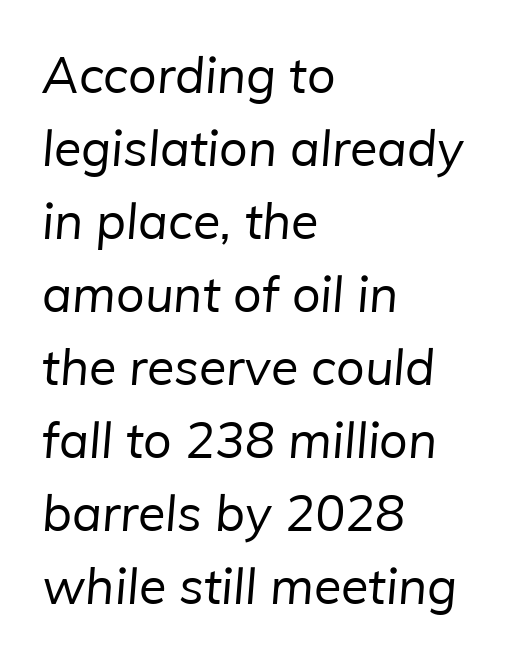
The image shows 50 px regular-weight sans-serif type; set left-aligned, normal line spacing (1.46x), normal letter spacing, not underlined; low stroke contrast and a medium x-height.
